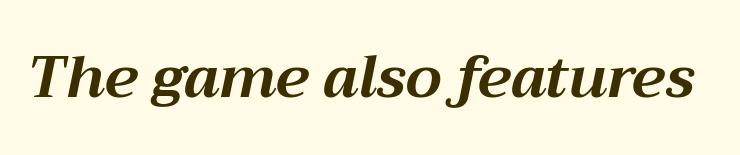
Check under the words: just untouched page. Varying glyph widths throughout — classic text-font behaviour. The axis of the letterforms is tilted away from vertical. Pretty heavy lettering here — definitely bold. The line texture is even and compact thanks to regular tracking.
